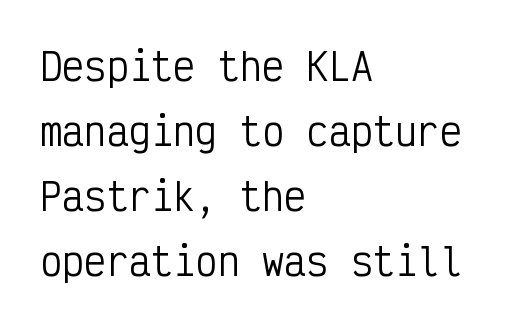
Stem width sits at or under what a default text font uses. The compositor pushed each line to the left boundary. The rendering uses typewriter-style spacing with identical character cells. Is this a sans? Yes — the strokes have no serifs.
